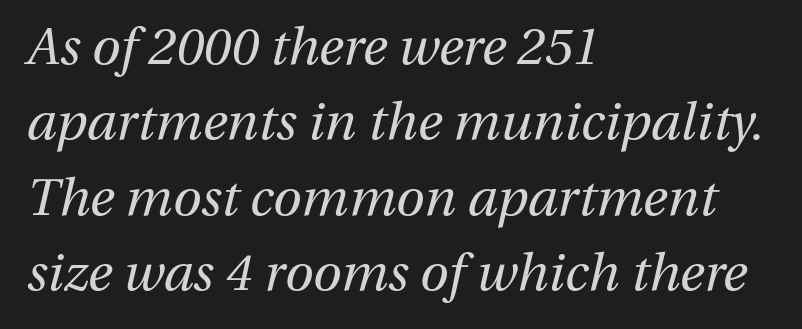
Default kerning and tracking; the words read as compact shapes. This rendering uses left alignment, leaving the right contour irregular. Successive baselines arrive at the customary interval. Quick note: underline off.
